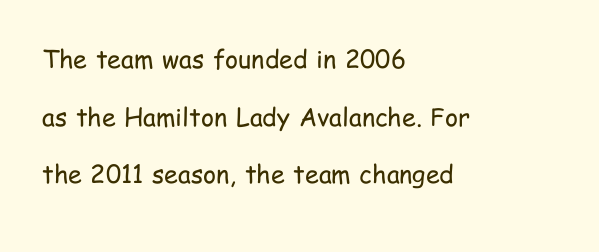
The image shows 25 px text type, upright; set left-aligned, loose line spacing (2.31x), normal letter spacing, not underlined.
